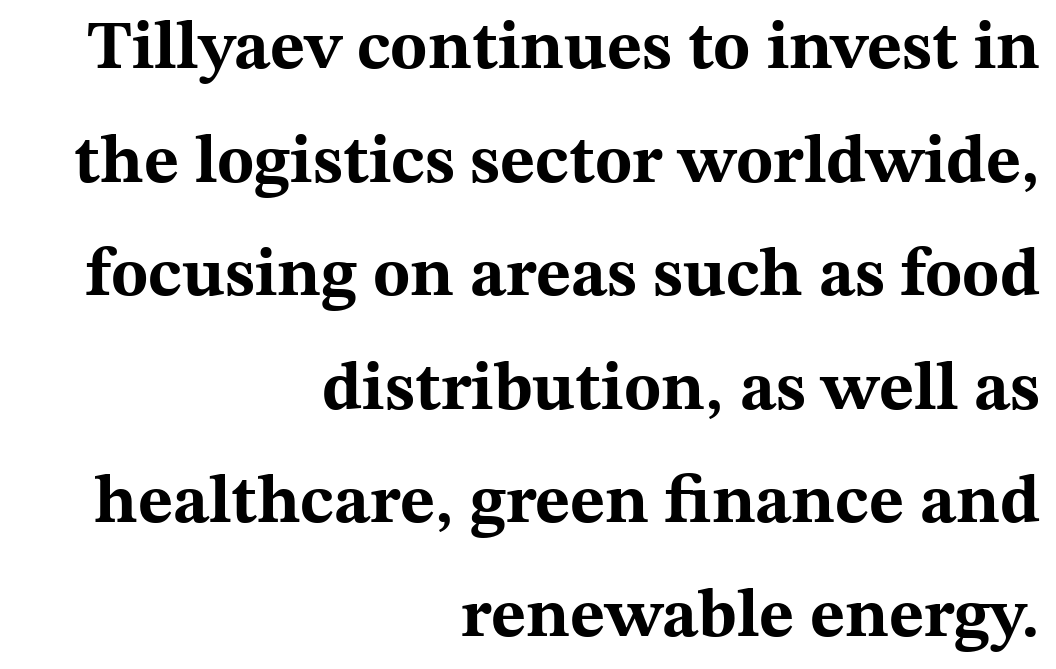
Q: Is the text bold? A: Yes.
Q: Is the text italic (slanted)? A: No, it is upright.
Q: Is the typeface a serif or a sans-serif typeface? A: Serif.
Q: Is the text underlined? A: No.
Q: How is the paragraph aligned? A: Right-aligned.
Q: Is the spacing between letters normal or unusually wide? A: Normal.
Q: Is the spacing between lines tight, normal or loose? A: Normal.
Q: Width (condensed, normal, or wide)? A: Wide.
Q: Stroke contrast? A: Medium.
Q: x-height? A: Medium.
Q: Monospaced? A: No.
